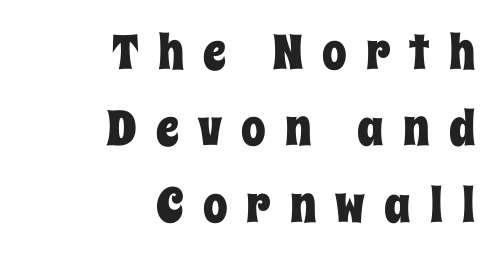
The lettering holds an erect, upright posture throughout. Looks like regular typesetting: each glyph gets only the width it needs. Observe the wide spacing: letters keep a clear distance from each other. The foot of each line stays bare and open. Where is the straight margin? On the right. Evenly set lines give the paragraph a standard silhouette.
